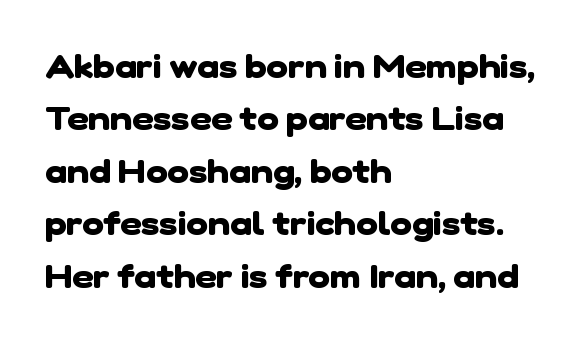
The image shows 33 px heavy sans-serif type; set left-aligned, normal line spacing (1.59x), normal letter spacing, not underlined; low stroke contrast and a medium x-height.
